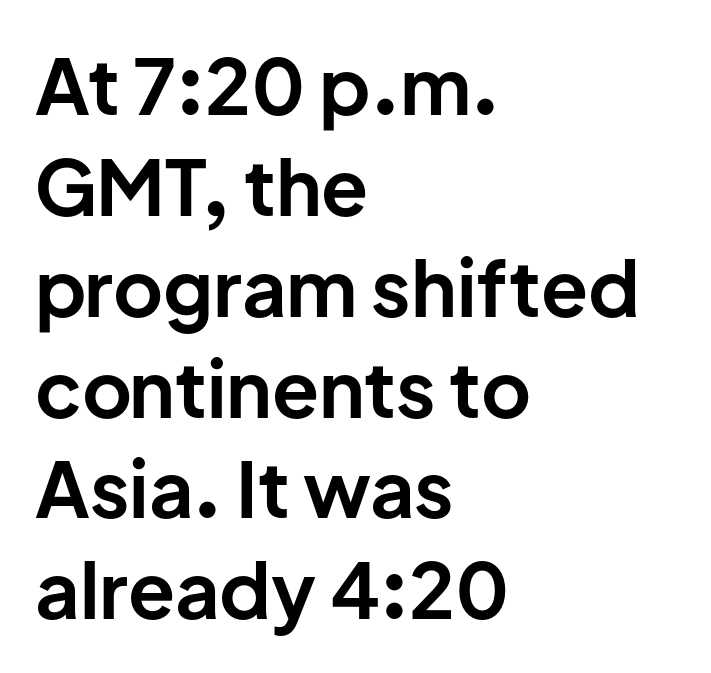
Nothing unusual about the tracking: characters are spaced as the font intends. No italicization has been applied; the sample stays upright. Has an underline been added? It has not. The rendering uses a bold face; every stroke is thick and dark.
